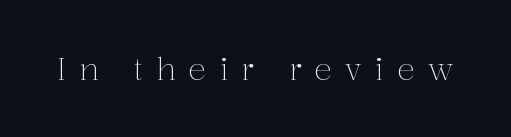
Examine the stroke ends and you'll spot serifs. Vertical stems look standard width or narrower in stroke. You could not count columns in this text — the font is proportionally spaced. Ordinary non-slanted type is in use. This sample uses expanded letter spacing, leaving extra air between glyphs.
